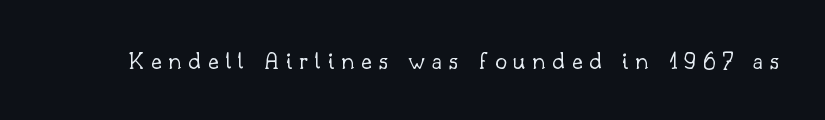
Q: Is the text bold? A: No.
Q: Is the text italic (slanted)? A: No, it is upright.
Q: Is the text underlined? A: No.
Q: Is the spacing between letters normal or unusually wide? A: Unusually wide.
